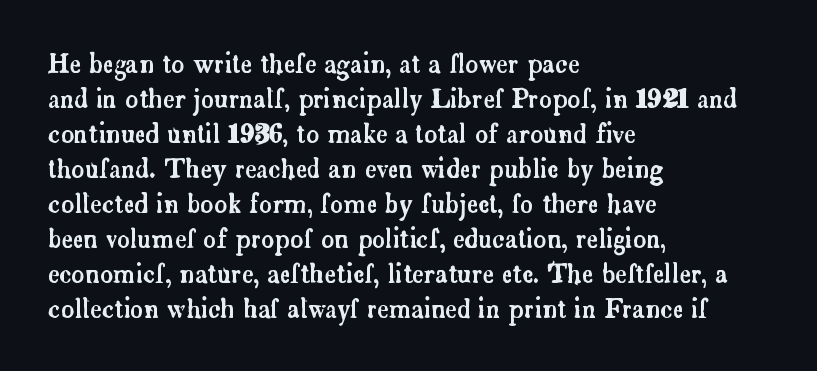
{"italic": "no", "underline": "no", "align": "left", "line_spacing": "normal", "line_spacing_ratio": 1.4, "letter_spacing": "normal", "letter_spacing_em": 0.0, "glyph_px": 25}
